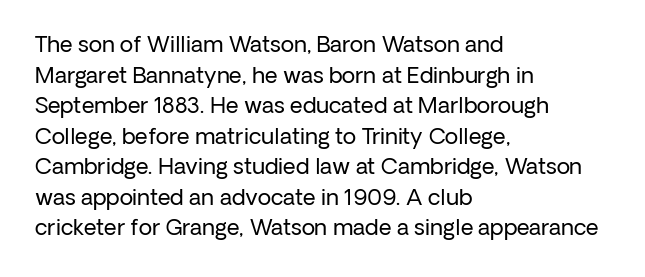
{"italic": "no", "bold": "no", "underline": "no", "align": "left", "line_spacing": "normal", "line_spacing_ratio": 1.39, "letter_spacing": "normal", "letter_spacing_em": 0.0, "glyph_px": 22}
